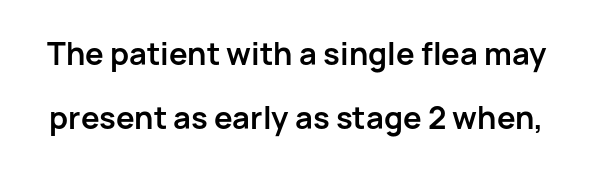
The image shows 31 px semibold sans-serif type, upright; set loose line spacing (2.07x), normal letter spacing, not underlined; low stroke contrast and a medium x-height.
